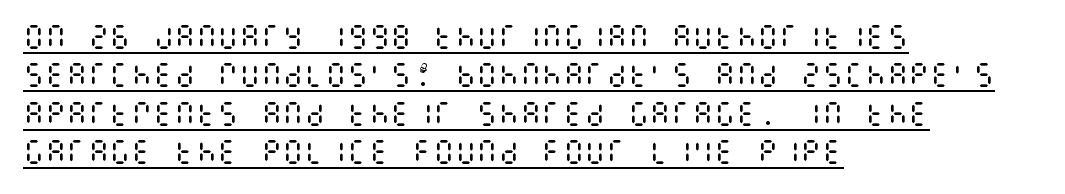
Reading down the column, the eye jumps a familiar distance to each next line. The lines in this sample share a left origin and differ only in where they stop. The font's upright variant was chosen for this text. Compared with undecorated copy, this sample adds a rule below the words. Nobody touched the tracking dial on this one.
